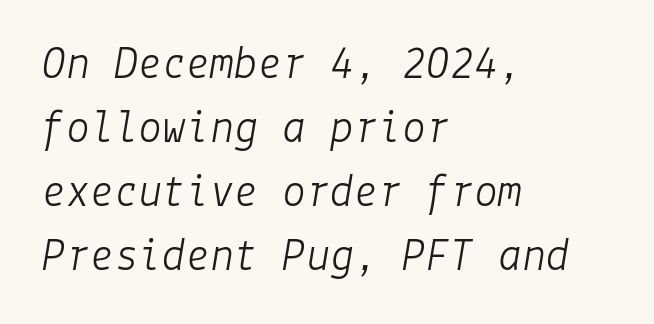
{"italic": "yes", "lean": "right", "slant_degrees": 9, "bold": "no", "weight": "light", "width": "normal", "stroke_contrast": "low", "x_height": "medium", "underline": "no", "align": "left", "line_spacing": "normal", "line_spacing_ratio": 1.33, "letter_spacing": "normal", "letter_spacing_em": 0.0, "glyph_px": 48}
